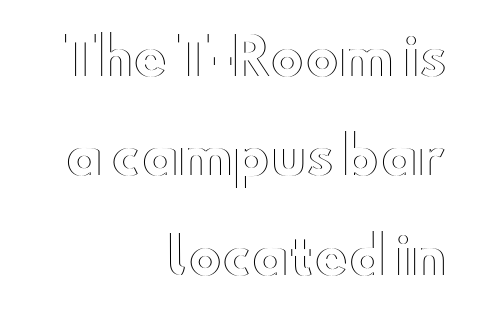
{"italic": "no", "width": "wide", "x_height": "small", "monospaced": "no", "underline": "no", "align": "right", "line_spacing": "loose", "line_spacing_ratio": 1.95, "letter_spacing": "normal", "letter_spacing_em": 0.0, "glyph_px": 51}
